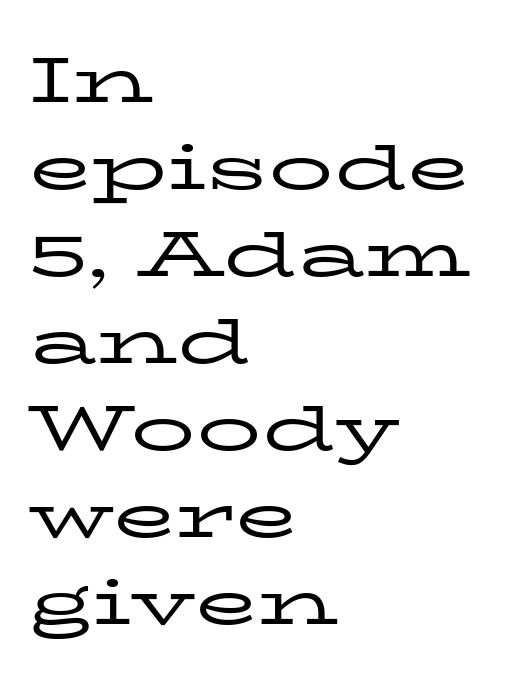
Q: Is the text bold? A: No.
Q: Is the text italic (slanted)? A: No, it is upright.
Q: Is the typeface a serif or a sans-serif typeface? A: Serif.
Q: Is the text underlined? A: No.
Q: How is the paragraph aligned? A: Left-aligned.
Q: Is the spacing between letters normal or unusually wide? A: Normal.
Q: Is the spacing between lines tight, normal or loose? A: Normal.
Q: Width (condensed, normal, or wide)? A: Wide.
Q: Stroke contrast? A: Low.
Q: x-height? A: Medium.
Q: Monospaced? A: No.
